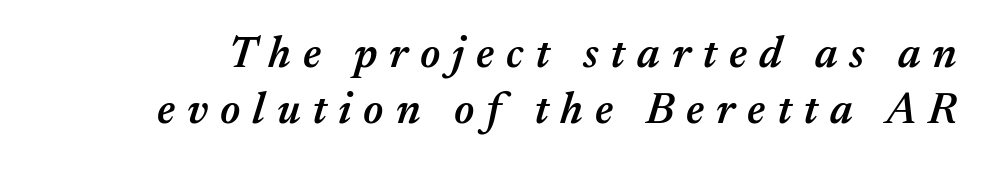
Q: Is the text bold? A: Semi-bold.
Q: Is the text italic (slanted)? A: Yes, it leans right by about 17 degrees.
Q: Is the text underlined? A: No.
Q: Is the spacing between letters normal or unusually wide? A: Unusually wide.
Q: Is the spacing between lines tight, normal or loose? A: Normal.
Q: Width (condensed, normal, or wide)? A: Normal.
Q: Stroke contrast? A: Medium.
Q: x-height? A: Medium.
Q: Monospaced? A: No.
